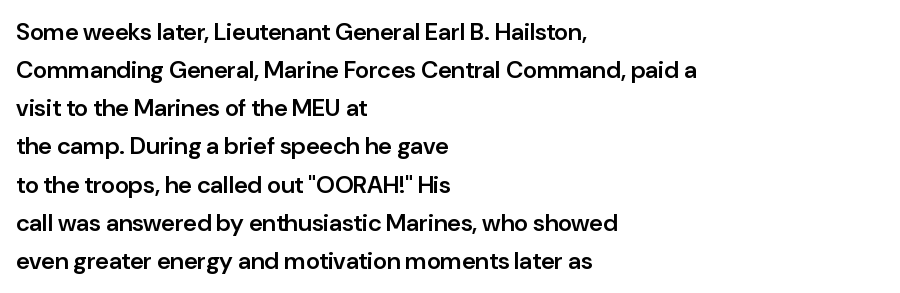
When letters stand straight like this, we call the style roman or upright. Look at the stroke-to-counter ratio: somewhat heavy, a semibold. Any mark beneath the type? The region is blank. The passage shown stacks its lines at a standard gap. No extra tracking has been applied to these lines.
